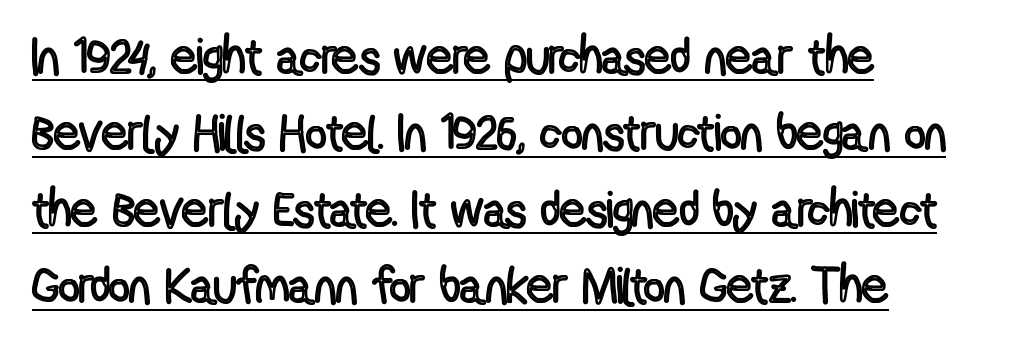
A roman cut, with each character standing at attention. Underline: present. Is the letter spacing exaggerated? No — it looks like the ordinary default. Honestly, the row spacing looks completely unremarkable.
